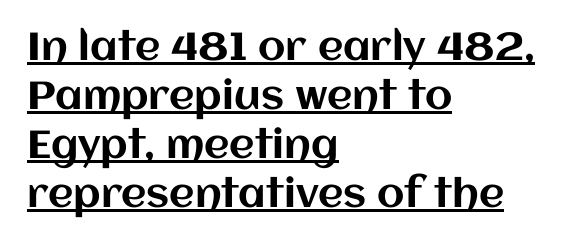
Q: Is the text italic (slanted)? A: No, it is upright.
Q: Is the text underlined? A: Yes.
Q: How is the paragraph aligned? A: Left-aligned.
Q: Is the spacing between letters normal or unusually wide? A: Normal.
Q: Is the spacing between lines tight, normal or loose? A: Normal.
Q: Width (condensed, normal, or wide)? A: Normal.
Q: Stroke contrast? A: Medium.
Q: x-height? A: Large.
Q: Monospaced? A: No.
